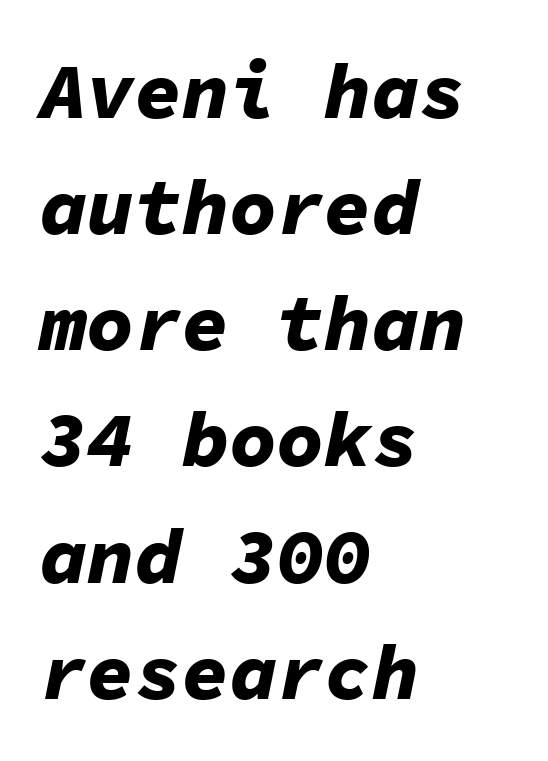
{"italic": "yes", "lean": "right", "slant_degrees": 11, "bold": "yes", "weight": "bold", "width": "normal", "stroke_contrast": "low", "x_height": "medium", "monospaced": "yes", "underline": "no", "align": "left", "line_spacing": "normal", "line_spacing_ratio": 1.47, "letter_spacing": "normal", "letter_spacing_em": 0.0, "glyph_px": 79}
